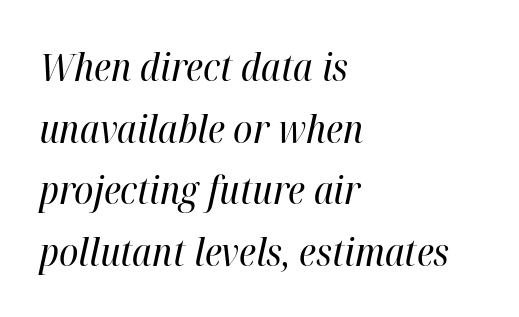
The tracking reads as untouched default to a designer's eye. Weight class: somewhere from thin through regular. The face used here is proportionally spaced, like ordinary book or web type. The lines are quadded left. This sample uses an oblique cut, with every glyph tilted off the vertical.
